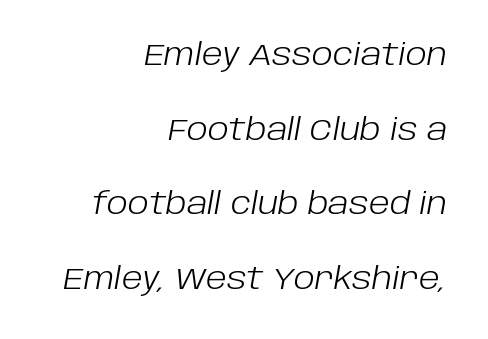
{"italic": "yes", "lean": "right", "slant_degrees": 10, "bold": "no", "weight": "light", "width": "normal", "stroke_contrast": "low", "x_height": "large", "monospaced": "no", "underline": "no", "align": "right", "line_spacing": "loose", "line_spacing_ratio": 2.49, "letter_spacing": "normal", "letter_spacing_em": 0.0, "glyph_px": 30}
